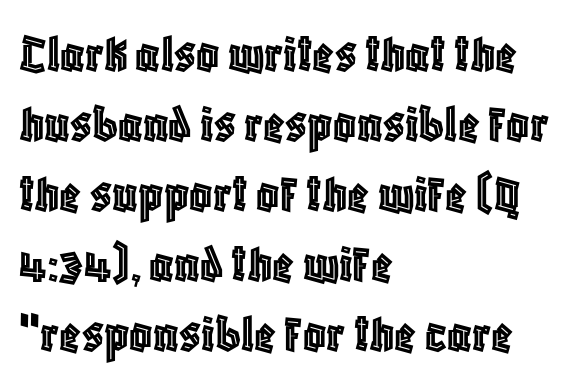
Q: Is the text italic (slanted)? A: No, it is upright.
Q: Is the text underlined? A: No.
Q: How is the paragraph aligned? A: Left-aligned.
Q: Is the spacing between letters normal or unusually wide? A: Normal.
Q: Is the spacing between lines tight, normal or loose? A: Normal.
Q: Width (condensed, normal, or wide)? A: Condensed.
Q: x-height? A: Large.
Q: Monospaced? A: No.
